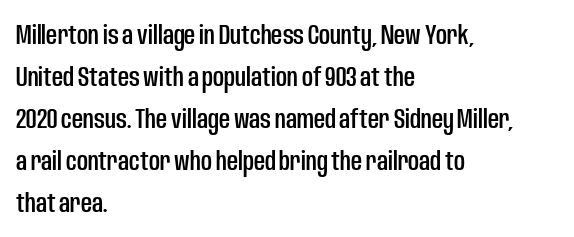
{"italic": "no", "underline": "no", "align": "left", "line_spacing": "normal", "line_spacing_ratio": 1.56, "letter_spacing": "normal", "letter_spacing_em": 0.0, "glyph_px": 27}
